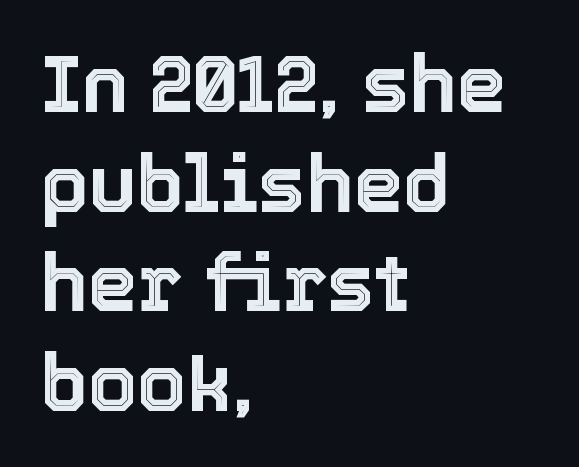
What stands out about the letter spacing? Nothing — it is the standard amount. Lines of text with bare space underneath. A normal amount of white space separates one row of letters from the next. Varying glyph widths throughout — classic text-font behaviour.
